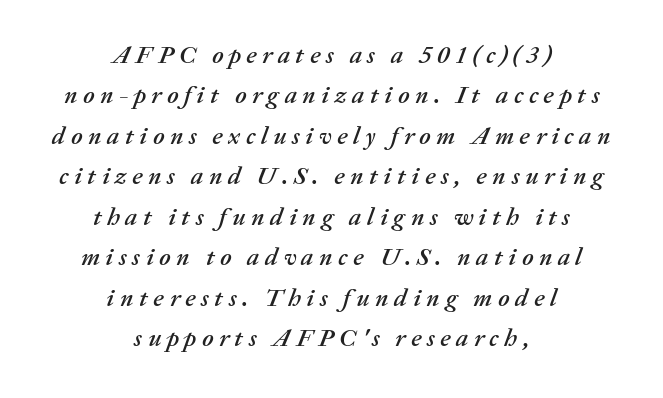
Compared with ordinary roman type, these characters are visibly tilted. Only glyphs here, with clear space below each row. This rendering widens character spacing well past its baseline value. The leading is moderate, giving the passage an even texture. Horizontal alignment here is central, giving a formal, balanced look.
